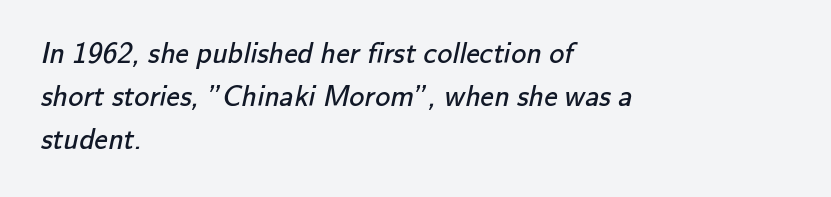
The font is comparable to plain body text, perhaps lighter. There is no visible air inserted between adjacent glyphs. Visually the block forms a straight wall on the left and a jagged coastline on the right. The glyphs in this specimen are sans serif. Each letter keeps its own natural width here, so spacing adapts to shape.
